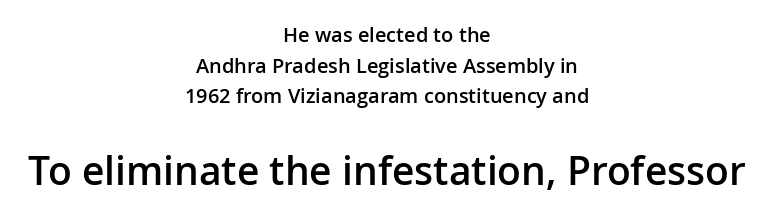
Is the type bold? Partly — it's a semibold, heavier than regular but not fully bold. The letters in the lower block stand taller than those in the block above. A typesetter would call this zero additional tracking. The space between consecutive lines is moderate.
